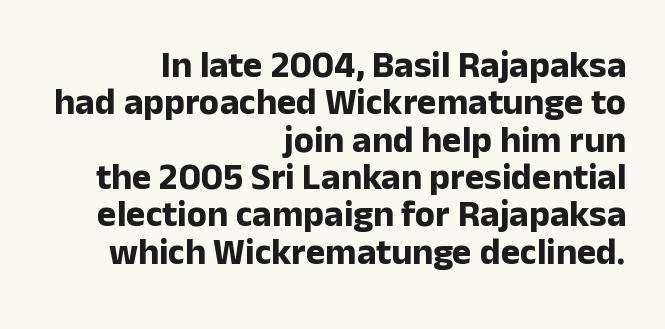
Q: Is the text bold? A: Yes.
Q: Is the text italic (slanted)? A: No, it is upright.
Q: Is the typeface a serif or a sans-serif typeface? A: Sans-serif.
Q: Is the text underlined? A: No.
Q: How is the paragraph aligned? A: Right-aligned.
Q: Is the spacing between letters normal or unusually wide? A: Normal.
Q: Is the spacing between lines tight, normal or loose? A: Tight.
Q: Width (condensed, normal, or wide)? A: Normal.
Q: Stroke contrast? A: Low.
Q: x-height? A: Medium.
Q: Monospaced? A: No.
